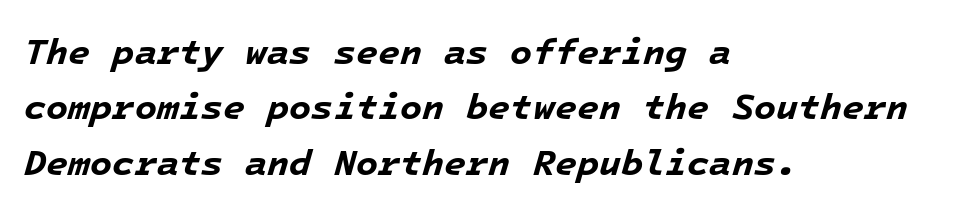
Q: Is the text bold? A: Yes.
Q: Is the text italic (slanted)? A: Yes, it leans right by about 16 degrees.
Q: Is the text underlined? A: No.
Q: How is the paragraph aligned? A: Left-aligned.
Q: Is the spacing between letters normal or unusually wide? A: Normal.
Q: Is the spacing between lines tight, normal or loose? A: Normal.
Q: Width (condensed, normal, or wide)? A: Normal.
Q: Stroke contrast? A: Low.
Q: x-height? A: Medium.
Q: Monospaced? A: Yes.
